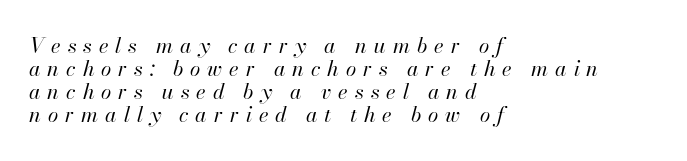
The image shows 21 px text type, italic (leaning right); set left-aligned, tight line spacing (1.1x), unusually wide letter spacing (+0.33 em), not underlined.
